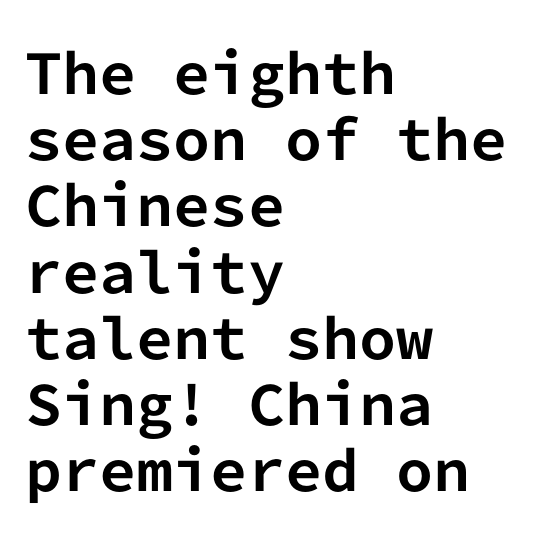
Q: Is the text bold? A: Yes.
Q: Is the text italic (slanted)? A: No, it is upright.
Q: Is the typeface a serif or a sans-serif typeface? A: Sans-serif.
Q: Is the text underlined? A: No.
Q: How is the paragraph aligned? A: Left-aligned.
Q: Is the spacing between letters normal or unusually wide? A: Normal.
Q: Is the spacing between lines tight, normal or loose? A: Normal.
Q: Width (condensed, normal, or wide)? A: Normal.
Q: Stroke contrast? A: Low.
Q: x-height? A: Medium.
Q: Monospaced? A: Yes.
